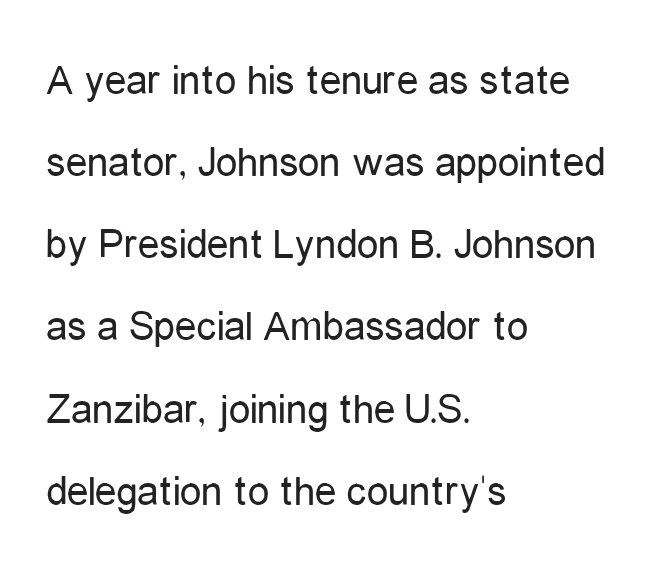
Q: Is the text bold? A: No.
Q: Is the text italic (slanted)? A: No, it is upright.
Q: Is the typeface a serif or a sans-serif typeface? A: Sans-serif.
Q: Is the text underlined? A: No.
Q: How is the paragraph aligned? A: Left-aligned.
Q: Is the spacing between letters normal or unusually wide? A: Normal.
Q: Is the spacing between lines tight, normal or loose? A: Loose.
Q: Width (condensed, normal, or wide)? A: Condensed.
Q: Stroke contrast? A: Low.
Q: x-height? A: Medium.
Q: Monospaced? A: No.
